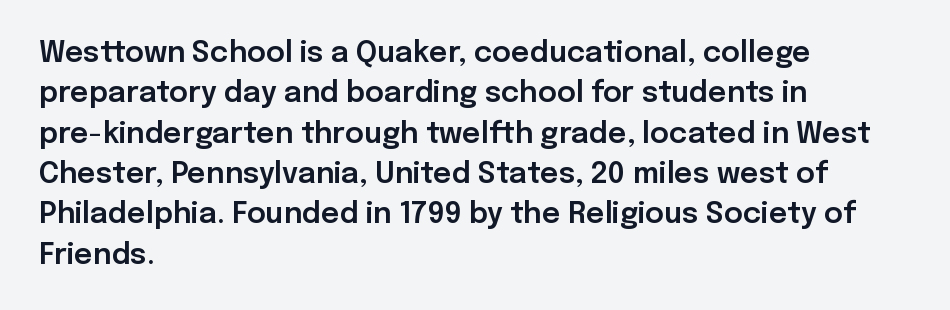
{"serif": "no", "italic": "no", "width": "normal", "stroke_contrast": "low", "x_height": "medium", "monospaced": "no", "underline": "no", "align": "left", "line_spacing": "normal", "line_spacing_ratio": 1.39, "letter_spacing": "normal", "letter_spacing_em": 0.0, "glyph_px": 29}
